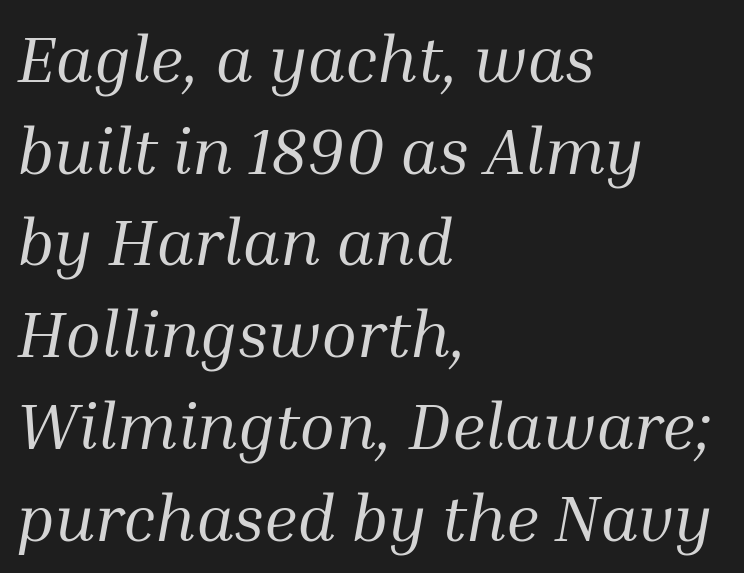
{"serif": "yes", "italic": "yes", "lean": "right", "slant_degrees": 10, "bold": "no", "weight": "regular", "width": "normal", "stroke_contrast": "medium", "x_height": "medium", "monospaced": "no", "underline": "no", "align": "left", "line_spacing": "normal", "line_spacing_ratio": 1.39, "letter_spacing": "normal", "letter_spacing_em": 0.0, "glyph_px": 66}
